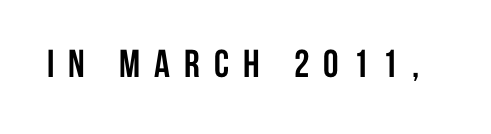
Q: Is the text bold? A: Yes.
Q: Is the text italic (slanted)? A: No, it is upright.
Q: Is the typeface a serif or a sans-serif typeface? A: Sans-serif.
Q: Is the text underlined? A: No.
Q: Is the spacing between letters normal or unusually wide? A: Unusually wide.
Q: Width (condensed, normal, or wide)? A: Condensed.
Q: Stroke contrast? A: Low.
Q: x-height? A: Large.
Q: Monospaced? A: No.
